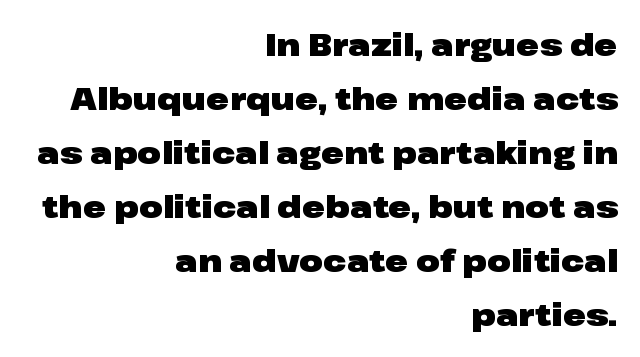
The image shows 31 px heavy, wide sans-serif type, upright; set right-aligned, line spacing 1.74x, normal letter spacing, not underlined; low stroke contrast and a medium x-height.
